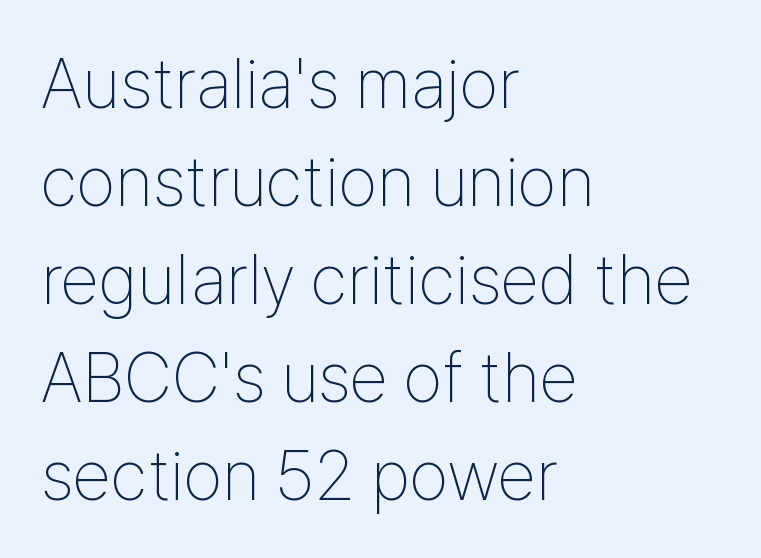
The image shows 70 px thin, condensed sans-serif type, upright; set left-aligned, normal line spacing (1.4x), normal letter spacing, not underlined; low stroke contrast and a medium x-height.
